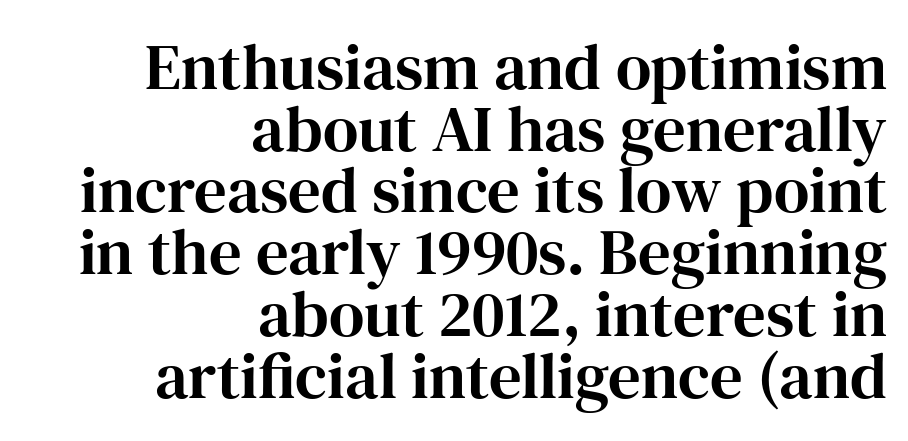
Q: Is the text italic (slanted)? A: No, it is upright.
Q: Is the typeface a serif or a sans-serif typeface? A: Serif.
Q: Is the text underlined? A: No.
Q: How is the paragraph aligned? A: Right-aligned.
Q: Is the spacing between letters normal or unusually wide? A: Normal.
Q: Is the spacing between lines tight, normal or loose? A: Tight.
Q: Width (condensed, normal, or wide)? A: Normal.
Q: Stroke contrast? A: High.
Q: x-height? A: Medium.
Q: Monospaced? A: No.
